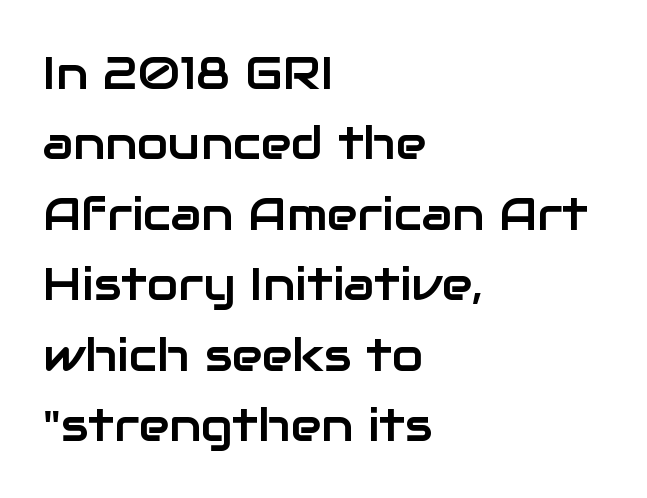
Q: Is the text italic (slanted)? A: No, it is upright.
Q: Is the typeface a serif or a sans-serif typeface? A: Sans-serif.
Q: Is the text underlined? A: No.
Q: How is the paragraph aligned? A: Left-aligned.
Q: Is the spacing between letters normal or unusually wide? A: Normal.
Q: Is the spacing between lines tight, normal or loose? A: Normal.
Q: Width (condensed, normal, or wide)? A: Normal.
Q: Stroke contrast? A: Low.
Q: x-height? A: Medium.
Q: Monospaced? A: No.
